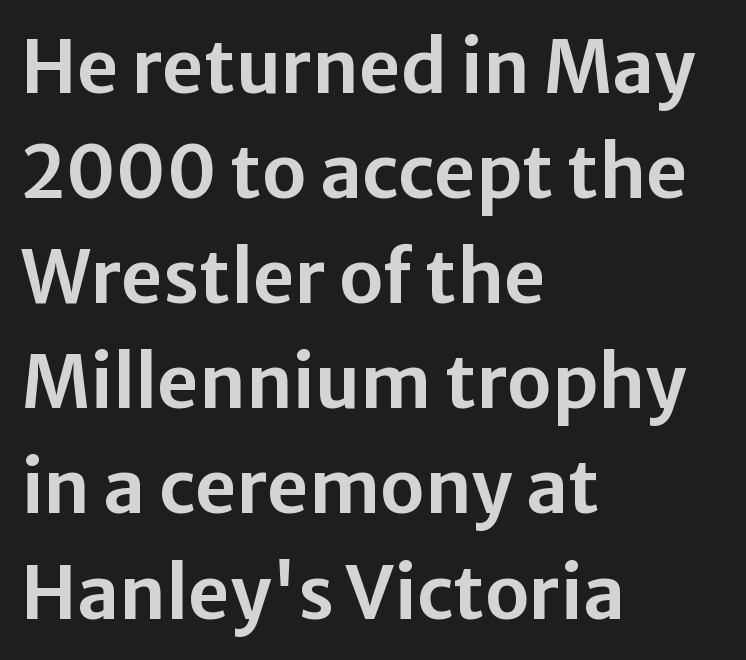
Q: Is the text italic (slanted)? A: No, it is upright.
Q: Is the typeface a serif or a sans-serif typeface? A: Sans-serif.
Q: Is the text underlined? A: No.
Q: How is the paragraph aligned? A: Left-aligned.
Q: Is the spacing between letters normal or unusually wide? A: Normal.
Q: Is the spacing between lines tight, normal or loose? A: Normal.
Q: Width (condensed, normal, or wide)? A: Normal.
Q: Stroke contrast? A: Low.
Q: x-height? A: Medium.
Q: Monospaced? A: No.
